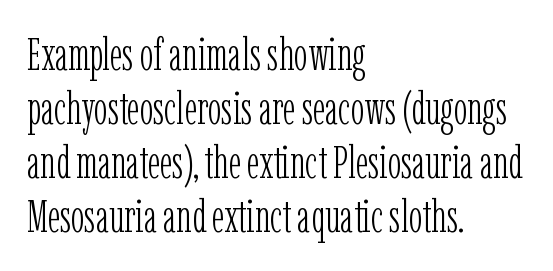
Q: Is the text bold? A: No.
Q: Is the text italic (slanted)? A: No, it is upright.
Q: Is the typeface a serif or a sans-serif typeface? A: Serif.
Q: Is the text underlined? A: No.
Q: How is the paragraph aligned? A: Left-aligned.
Q: Is the spacing between letters normal or unusually wide? A: Normal.
Q: Width (condensed, normal, or wide)? A: Condensed.
Q: Stroke contrast? A: Low.
Q: x-height? A: Medium.
Q: Monospaced? A: No.
